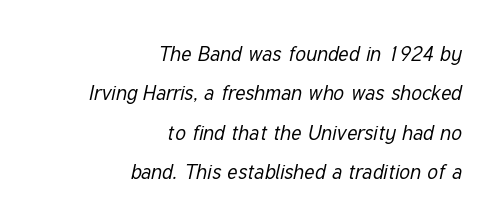
The image shows 21 px text type, italic (leaning right); set right-aligned, line spacing 1.87x, normal letter spacing, not underlined.
